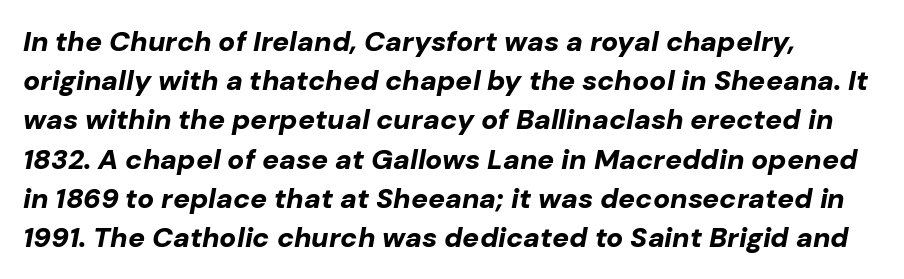
Q: Is the text bold? A: Yes.
Q: Is the text italic (slanted)? A: Yes, it leans right by about 10 degrees.
Q: Is the text underlined? A: No.
Q: Is the spacing between letters normal or unusually wide? A: Normal.
Q: Is the spacing between lines tight, normal or loose? A: Normal.
Q: Width (condensed, normal, or wide)? A: Normal.
Q: Stroke contrast? A: Low.
Q: x-height? A: Medium.
Q: Monospaced? A: No.
